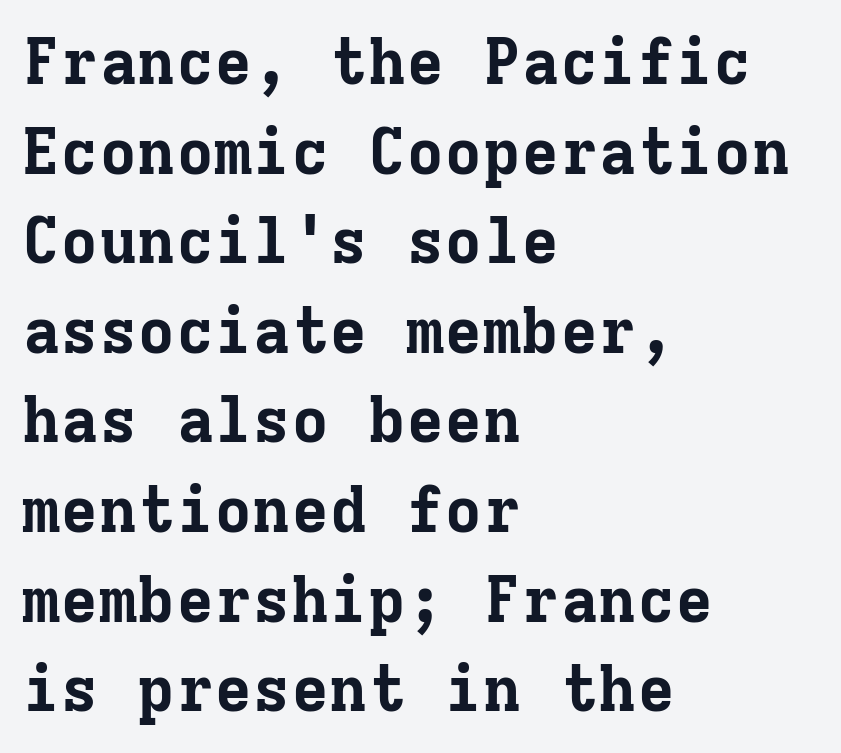
{"serif": "yes", "italic": "no", "bold": "yes", "weight": "bold", "width": "normal", "stroke_contrast": "low", "x_height": "medium", "monospaced": "yes", "underline": "no", "align": "left", "line_spacing": "normal", "line_spacing_ratio": 1.4, "letter_spacing": "normal", "letter_spacing_em": 0.0, "glyph_px": 64}
